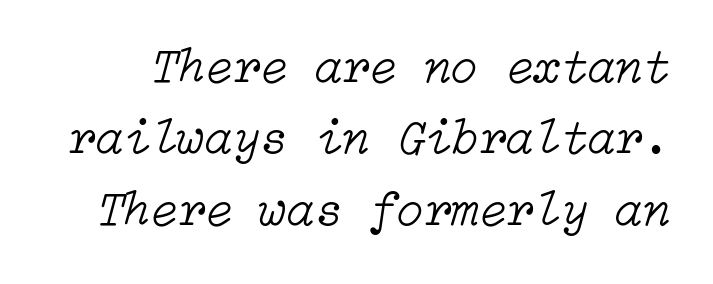
{"italic": "yes", "lean": "right", "slant_degrees": 15, "bold": "no", "weight": "light", "width": "normal", "stroke_contrast": "low", "x_height": "medium", "underline": "no", "line_spacing": "normal", "line_spacing_ratio": 1.43, "letter_spacing": "normal", "letter_spacing_em": 0.0, "glyph_px": 50}
